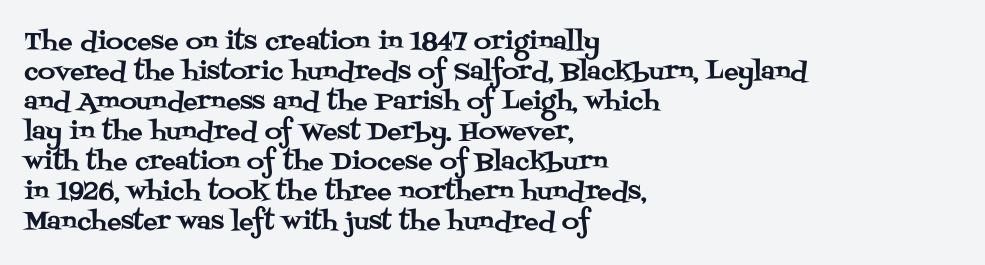
Q: Is the text italic (slanted)? A: No, it is upright.
Q: Is the text underlined? A: No.
Q: How is the paragraph aligned? A: Left-aligned.
Q: Is the spacing between letters normal or unusually wide? A: Normal.
Q: Is the spacing between lines tight, normal or loose? A: Normal.
